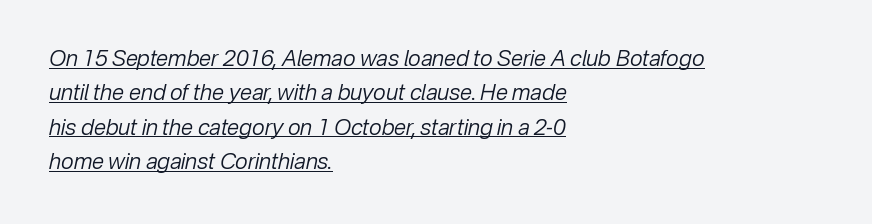
The strokes carry an ordinary text weight at most. Is there much room between lines? A standard amount, neither cramped nor airy. Underlining? Definitely there. This rendering leaves character spacing at its baseline value. A classic flush-left, rag-right setting is used for this passage.
